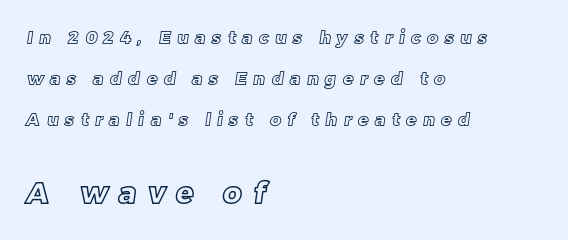
The image shows 29 px text type; set left-aligned, loose line spacing (2.42x), unusually wide letter spacing (+0.39 em), not underlined; the second (bottom) block is 1.71x larger; a large x-height.
